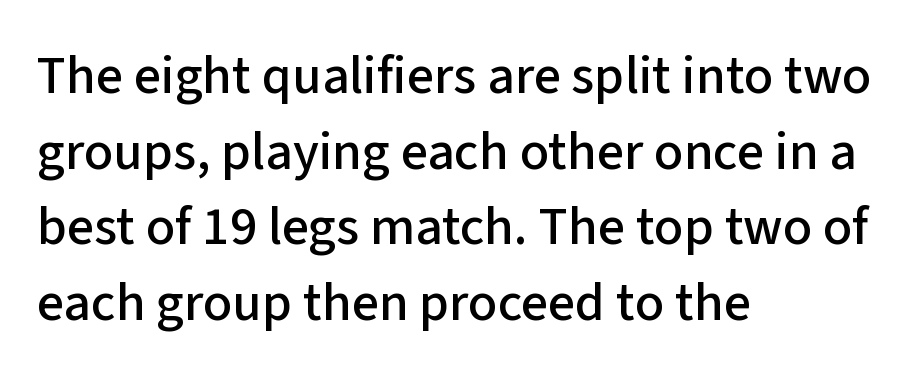
Q: Is the text italic (slanted)? A: No, it is upright.
Q: Is the typeface a serif or a sans-serif typeface? A: Sans-serif.
Q: Is the text underlined? A: No.
Q: How is the paragraph aligned? A: Left-aligned.
Q: Is the spacing between letters normal or unusually wide? A: Normal.
Q: Is the spacing between lines tight, normal or loose? A: Normal.
Q: Width (condensed, normal, or wide)? A: Normal.
Q: Stroke contrast? A: Low.
Q: x-height? A: Medium.
Q: Monospaced? A: No.
